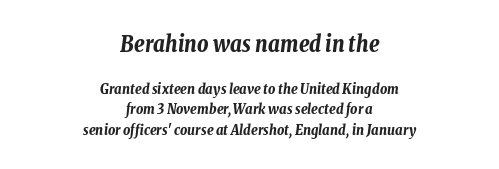
{"italic": "yes", "lean": "right", "slant_degrees": 8, "bold": "yes", "underline": "no", "align": "center", "line_spacing": "normal", "line_spacing_ratio": 1.46, "letter_spacing": "normal", "letter_spacing_em": 0.0, "larger_block": "first", "size_ratio": 1.57, "glyph_px": 22}
